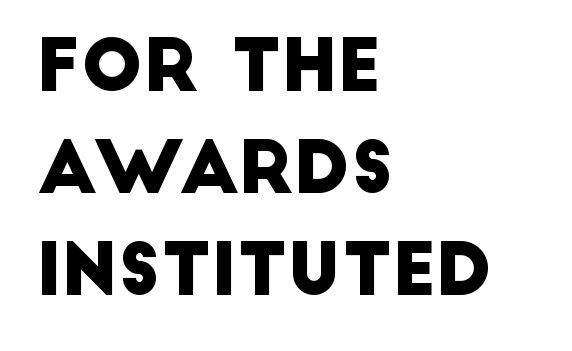
{"serif": "no", "width": "normal", "stroke_contrast": "low", "x_height": "large", "monospaced": "no", "underline": "no", "align": "left", "line_spacing": "normal", "line_spacing_ratio": 1.42, "letter_spacing": "normal", "letter_spacing_em": 0.0, "glyph_px": 72}
